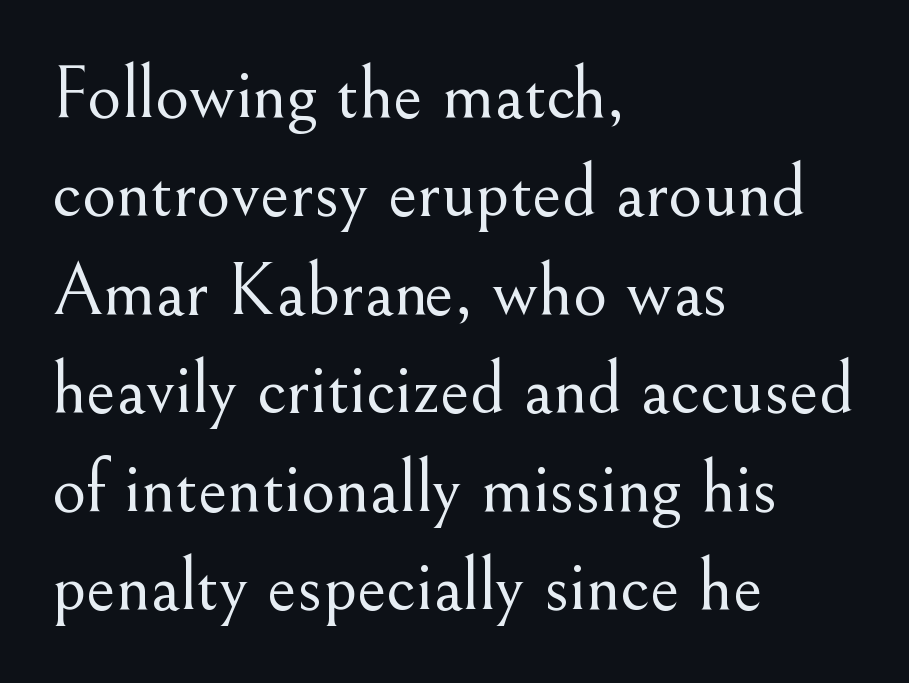
Q: Is the text bold? A: No.
Q: Is the text italic (slanted)? A: No, it is upright.
Q: Is the typeface a serif or a sans-serif typeface? A: Serif.
Q: Is the text underlined? A: No.
Q: How is the paragraph aligned? A: Left-aligned.
Q: Is the spacing between letters normal or unusually wide? A: Normal.
Q: Is the spacing between lines tight, normal or loose? A: Normal.
Q: Width (condensed, normal, or wide)? A: Normal.
Q: Stroke contrast? A: Medium.
Q: x-height? A: Small.
Q: Monospaced? A: No.
